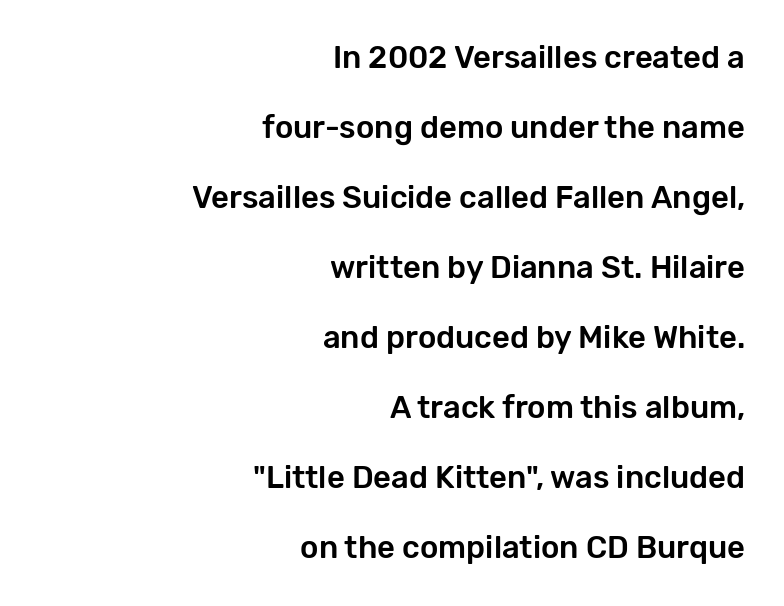
The image shows 31 px sans-serif type, upright; set right-aligned, loose line spacing (2.26x), normal letter spacing, not underlined; low stroke contrast and a medium x-height.
